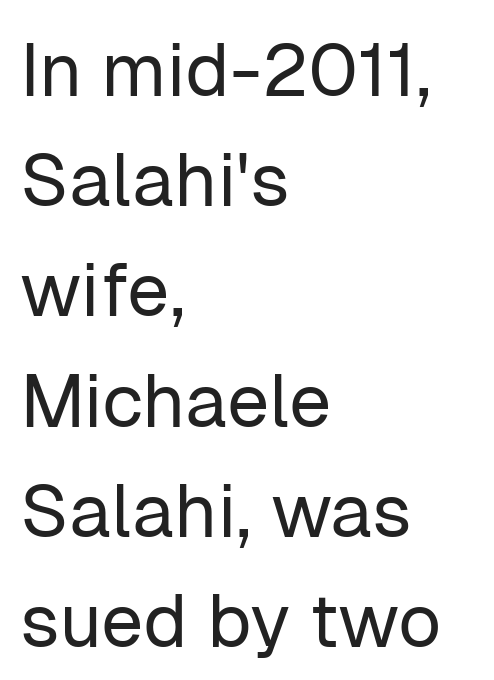
{"serif": "no", "italic": "no", "bold": "no", "weight": "regular", "width": "normal", "stroke_contrast": "low", "x_height": "medium", "monospaced": "no", "underline": "no", "align": "left", "line_spacing": "normal", "line_spacing_ratio": 1.47, "letter_spacing": "normal", "letter_spacing_em": 0.0, "glyph_px": 75}
